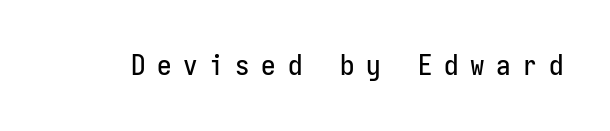
Q: Is the text italic (slanted)? A: No, it is upright.
Q: Is the typeface a serif or a sans-serif typeface? A: Sans-serif.
Q: Is the text underlined? A: No.
Q: Is the spacing between letters normal or unusually wide? A: Unusually wide.
Q: Width (condensed, normal, or wide)? A: Condensed.
Q: Stroke contrast? A: Low.
Q: x-height? A: Medium.
Q: Monospaced? A: Yes.
